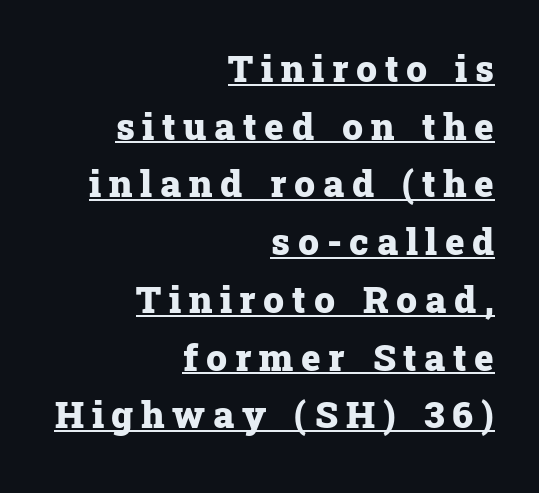
Each letter keeps its own natural width here, so spacing adapts to shape. The letters are spread apart with noticeably loose tracking. These characters rest on top of a visible drawn line. In terms of letterform style, serifs are clearly present. How heavy is the stroke? Heavy — this is a bold.
